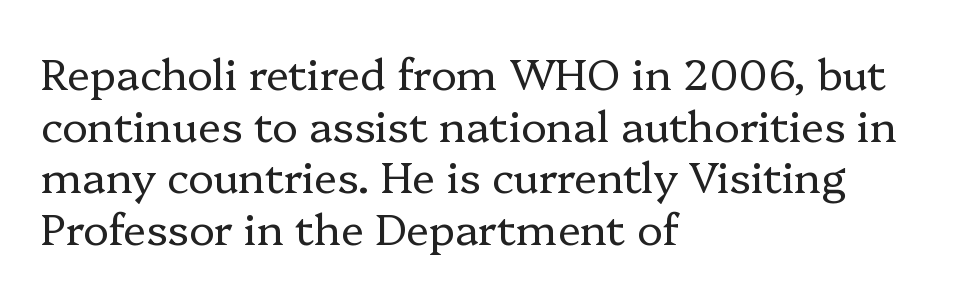
The image shows 43 px regular-weight serif type, upright; set left-aligned, line spacing 1.2x, normal letter spacing, not underlined; low stroke contrast and a medium x-height.
